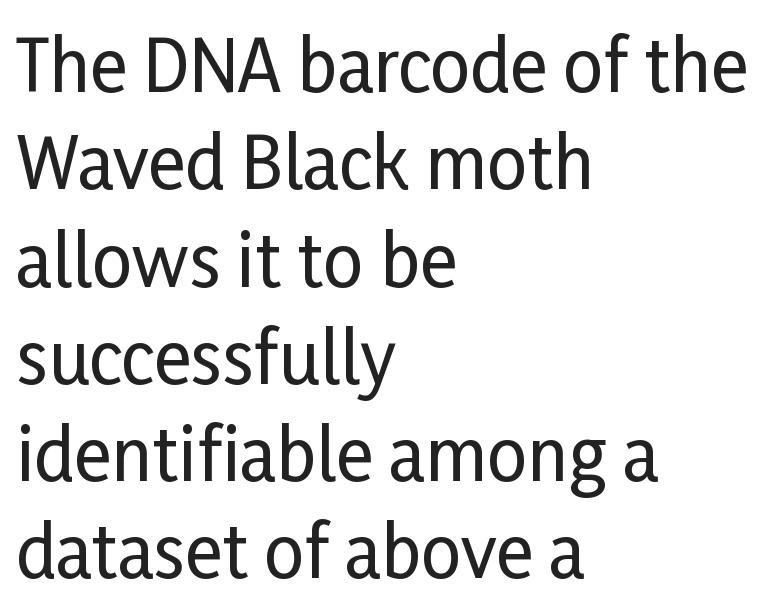
The image shows 71 px condensed sans-serif type, upright; set left-aligned, normal line spacing (1.37x), normal letter spacing, not underlined; low stroke contrast and a medium x-height.
